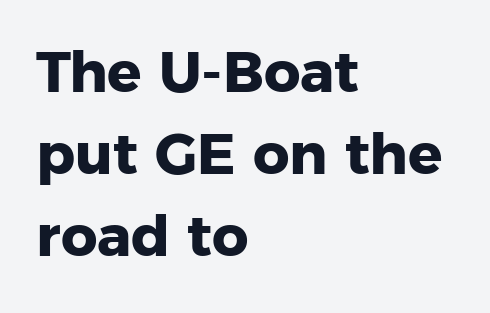
Plenty of ink on the page — the face is bold. Is there any slant? The stems are plumb. Baseline-to-baseline distance is the conventional proportion of letter height. Reading down the block, your eye returns to a fixed left position each line. I'd call this a sans setting — the letters go barefoot.
